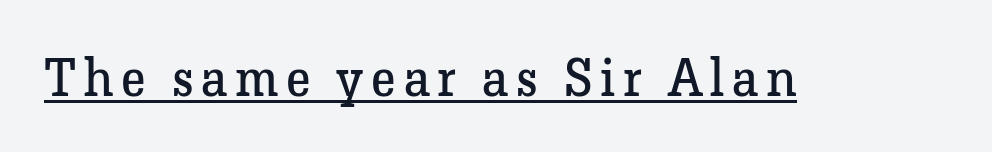
{"serif": "yes", "italic": "no", "bold": "no", "weight": "regular", "width": "normal", "stroke_contrast": "low", "x_height": "medium", "monospaced": "no", "underline": "yes", "glyph_px": 52}
